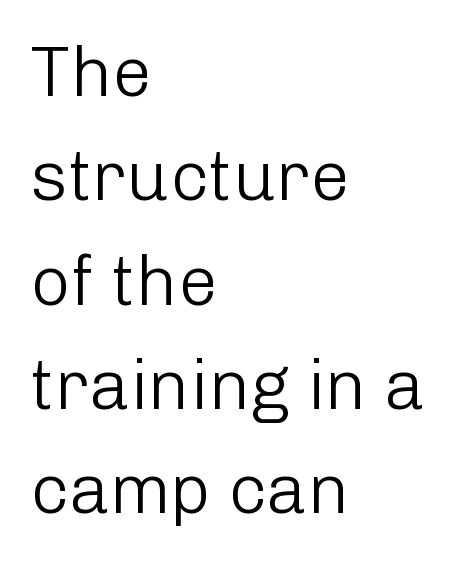
{"serif": "no", "italic": "no", "bold": "no", "weight": "light", "width": "normal", "stroke_contrast": "low", "x_height": "medium", "monospaced": "no", "underline": "no", "align": "left", "line_spacing": "normal", "line_spacing_ratio": 1.49, "letter_spacing": "normal", "letter_spacing_em": 0.0, "glyph_px": 70}
